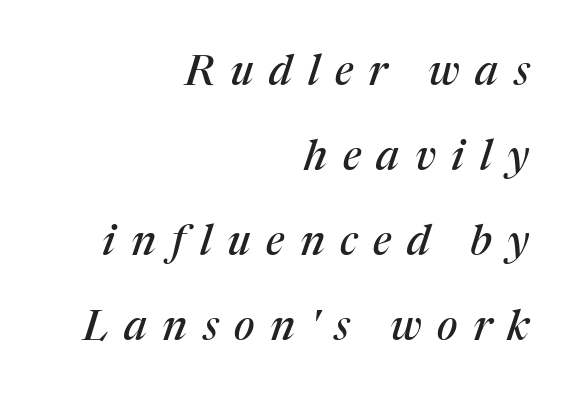
The passage is arranged like a letterhead date or caption credit — flush right. Each letter keeps its own natural width here, so spacing adapts to shape. Leading: increased. This sample uses expanded letter spacing, leaving extra air between glyphs. Serif or sans? Serif — the stroke terminals have little feet. The typography opts for an oblique posture over an upright one.
